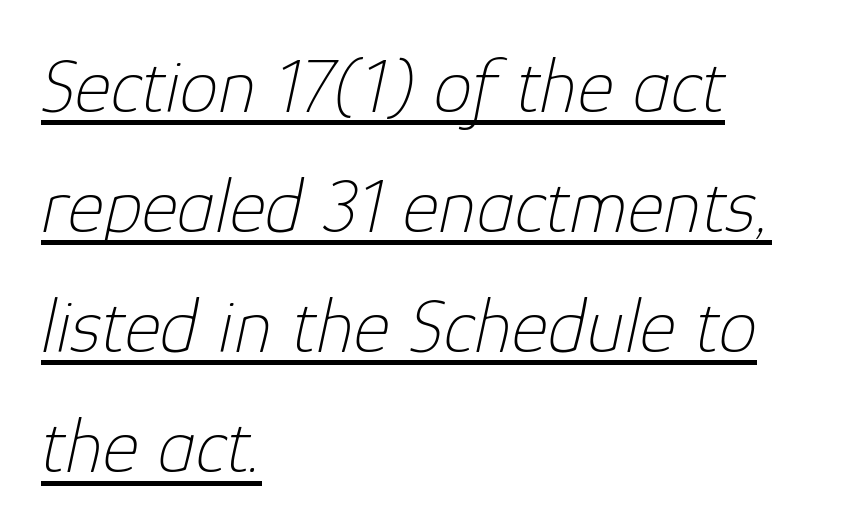
Q: Is the text bold? A: No.
Q: Is the text italic (slanted)? A: Yes, it leans right by about 12 degrees.
Q: Is the text underlined? A: Yes.
Q: How is the paragraph aligned? A: Left-aligned.
Q: Is the spacing between letters normal or unusually wide? A: Normal.
Q: Is the spacing between lines tight, normal or loose? A: Normal.
Q: Width (condensed, normal, or wide)? A: Normal.
Q: Stroke contrast? A: Low.
Q: x-height? A: Medium.
Q: Monospaced? A: No.
